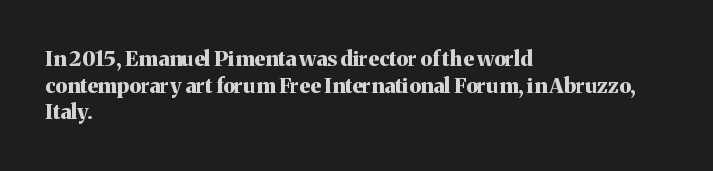
Honestly, the row spacing looks completely unremarkable. Posture: upright roman. Plenty of ink on the page — the face is bold. Typeset ragged right — the left edge is the straight one.
